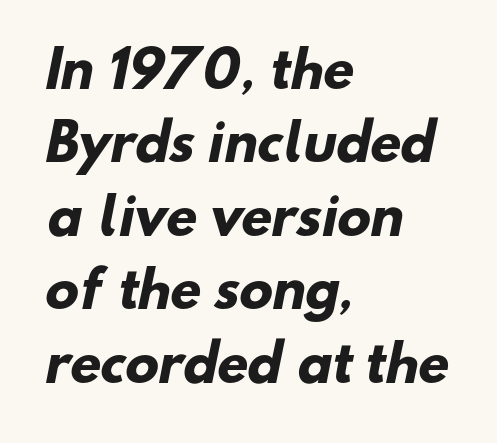
The image shows 50 px heavy sans-serif type; set left-aligned, normal line spacing (1.47x), normal letter spacing, not underlined; low stroke contrast and a small x-height.
